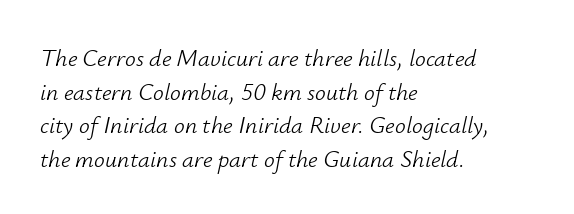
The words here are not underlined. The lettering tilts uniformly, giving the passage an italic look. Each line starts at the same left margin while the right side varies. The letters sit at their default tracking, neither squeezed nor spread. In terms of leading, this rendering sits right in the middle.
